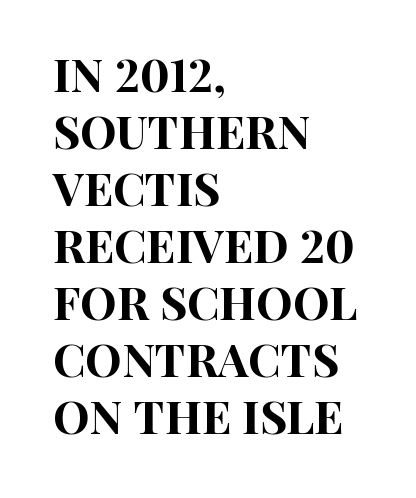
The baseline area is clear. The face used here is a sans, in the tradition of grotesques and geometrics. Proportional: the letters do not fall into vertical columns. The type sits square on the baseline with zero lean. The paragraph has a hard left edge and a soft right edge. The passage shown has conventional tracking throughout.
